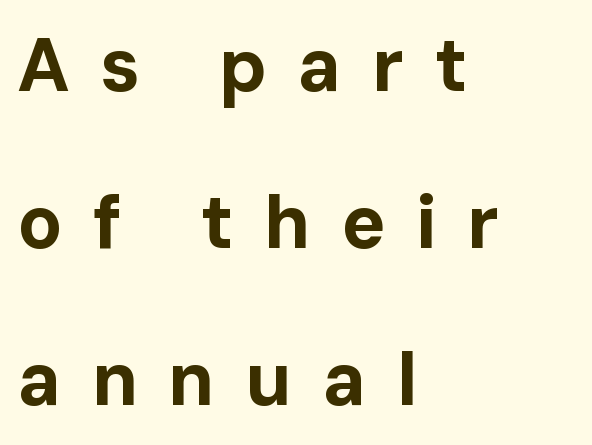
The image shows 74 px bold sans-serif type, upright; set left-aligned, loose line spacing (2.12x), unusually wide letter spacing (+0.41 em), not underlined; low stroke contrast and a medium x-height.
